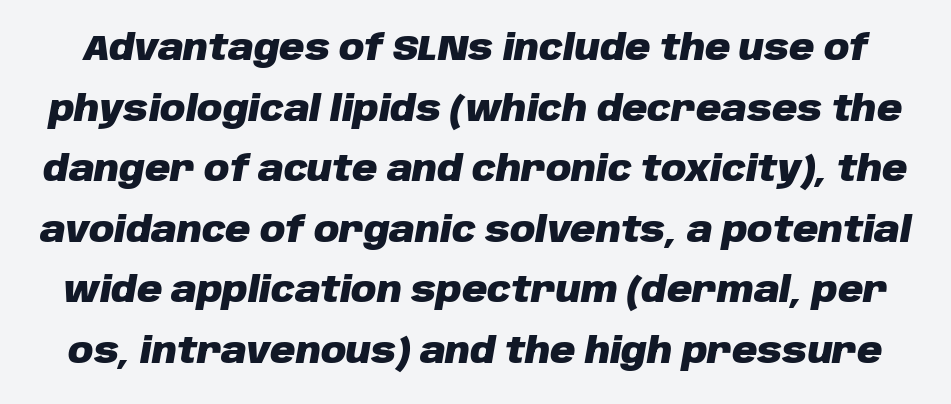
Compared with typical body copy, the letter spacing here is the same. Strong, thick strokes mark this as bold type. You could not count columns in this text — the font is proportionally spaced. Anything drawn beneath the words? Only blank space. The rendering applies a slant to the glyphs.
